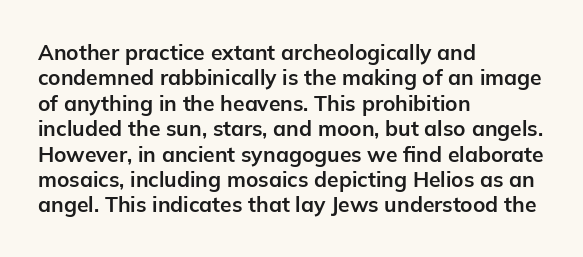
The gaps between neighbouring characters are ordinary and unremarkable. Heavy, bold letterforms. Posture: straight, roman, zero tilt. Caption: multi-line text, flush left, ragged right. Clear beneath every line of the passage.
